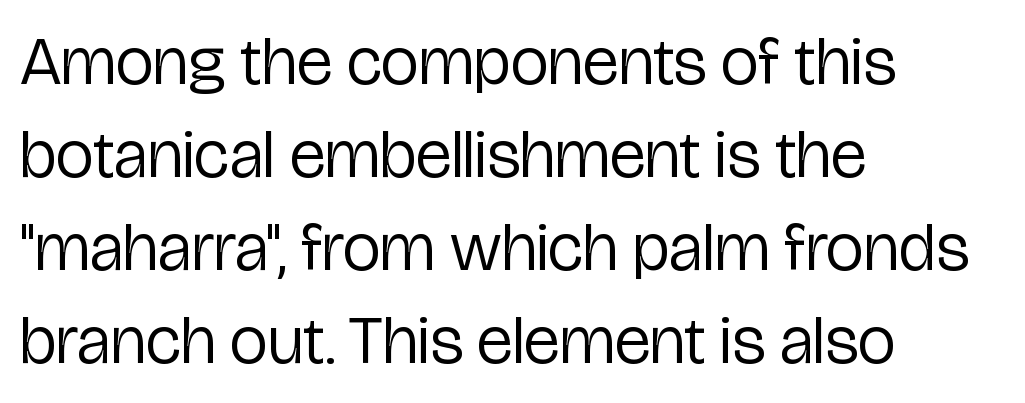
Honestly, the row spacing looks completely unremarkable. Anything drawn beneath the words? Only blank space. Are there feet on the stems? There aren't — it's a sans. Note the varied advance widths — an 'i' is clearly narrower than an 'm'. Quick note: not italic, upright.
